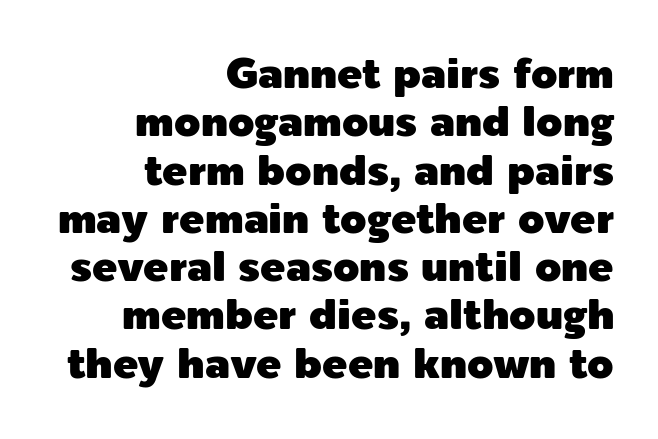
The image shows 42 px sans-serif type, upright; set right-aligned, tight line spacing (1.15x), normal letter spacing, not underlined; a medium x-height.
